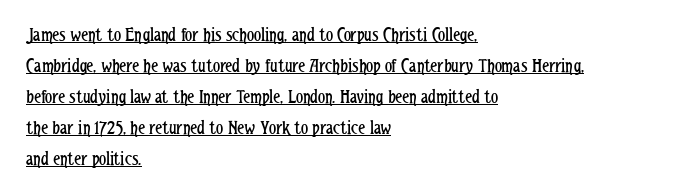
Q: Is the text bold? A: No.
Q: Is the text italic (slanted)? A: No, it is upright.
Q: Is the text underlined? A: Yes.
Q: How is the paragraph aligned? A: Left-aligned.
Q: Is the spacing between letters normal or unusually wide? A: Normal.
Q: Is the spacing between lines tight, normal or loose? A: Normal.
